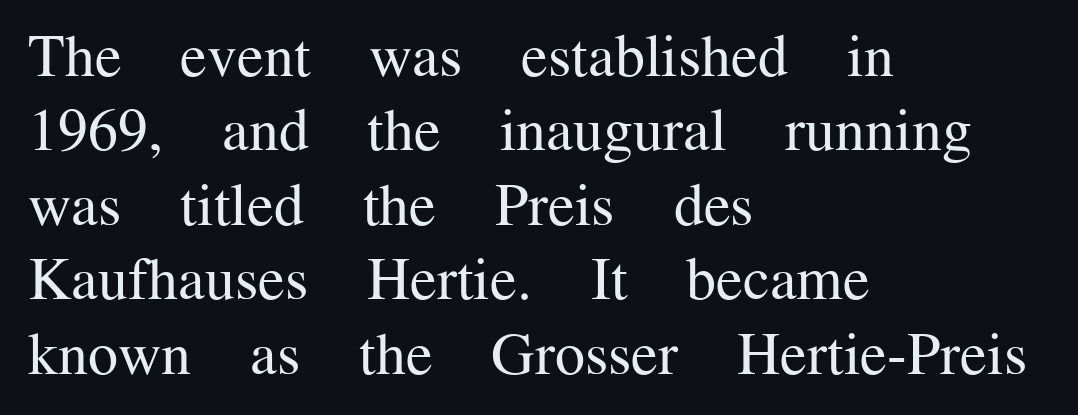
{"serif": "yes", "italic": "no", "bold": "no", "weight": "regular", "width": "normal", "stroke_contrast": "medium", "x_height": "medium", "monospaced": "no", "underline": "no", "align": "left", "line_spacing_ratio": 1.24, "letter_spacing": "normal", "letter_spacing_em": 0.0, "glyph_px": 60}
